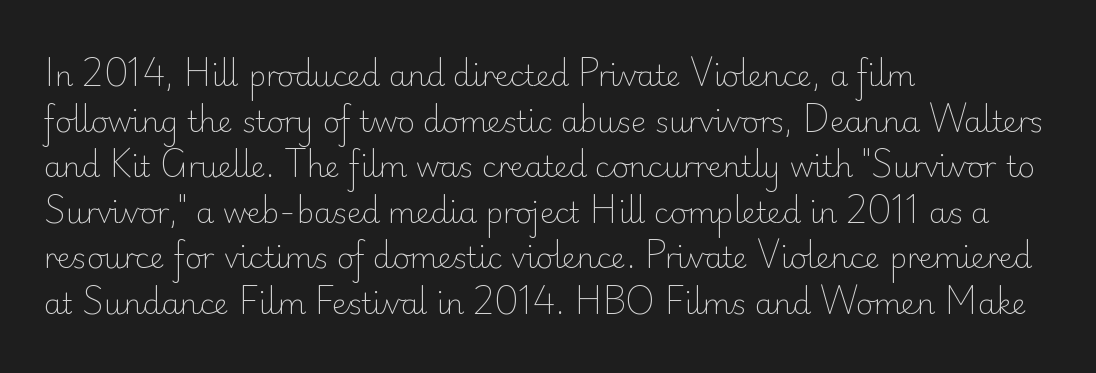
Q: Is the text bold? A: No.
Q: Is the text italic (slanted)? A: No, it is upright.
Q: Is the typeface a serif or a sans-serif typeface? A: Sans-serif.
Q: Is the text underlined? A: No.
Q: How is the paragraph aligned? A: Left-aligned.
Q: Is the spacing between letters normal or unusually wide? A: Normal.
Q: Is the spacing between lines tight, normal or loose? A: Normal.
Q: Width (condensed, normal, or wide)? A: Normal.
Q: Stroke contrast? A: Low.
Q: x-height? A: Small.
Q: Monospaced? A: No.
